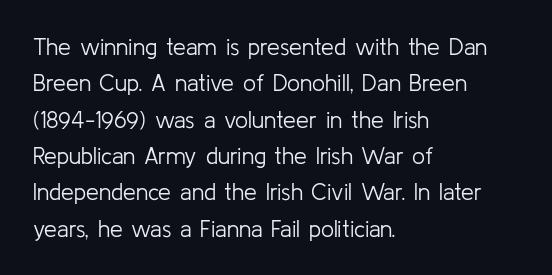
Compared with typical paragraphs, the rows here are spaced about the same. The letterforms sit at book weight or below. Ascenders rise straight up at ninety degrees. The lines are quadded left. Check the space under the baseline: it is left empty. Tracking value appears to be zero — textbook default spacing.
